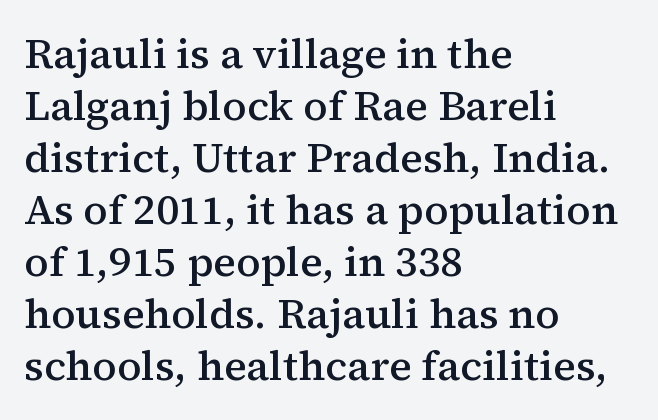
{"serif": "yes", "italic": "no", "bold": "semi", "weight": "semibold", "width": "normal", "stroke_contrast": "medium", "x_height": "medium", "monospaced": "no", "underline": "no", "align": "left", "line_spacing_ratio": 1.24, "letter_spacing": "normal", "letter_spacing_em": 0.0, "glyph_px": 42}
